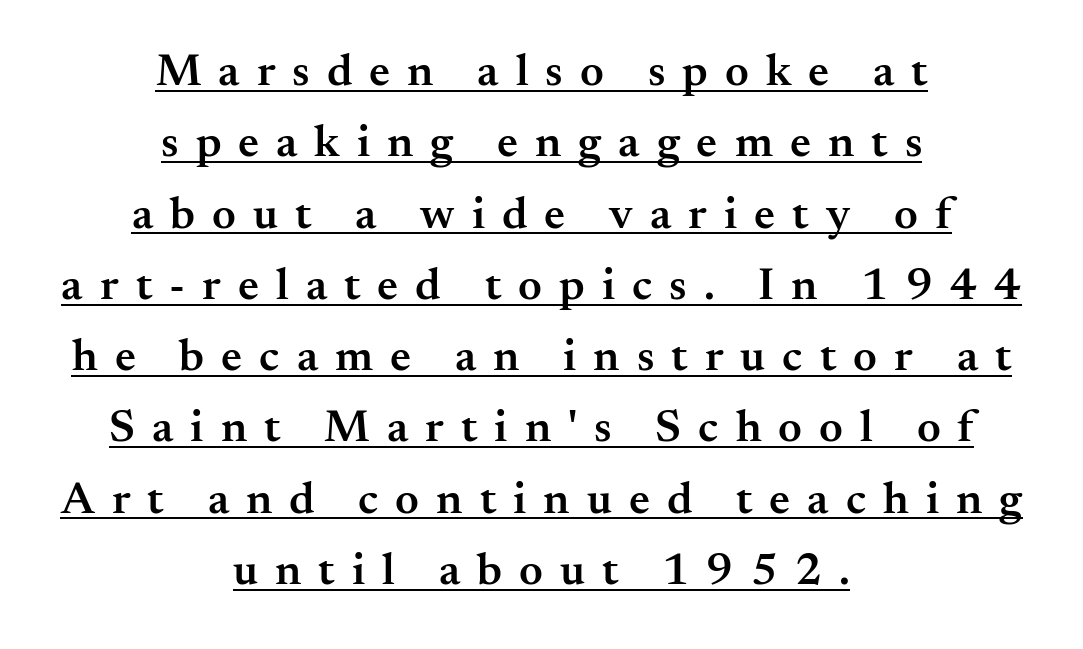
The image shows 46 px semibold serif type, upright; set centered, normal line spacing (1.55x), unusually wide letter spacing (+0.37 em), underlined; medium stroke contrast and a small x-height.
